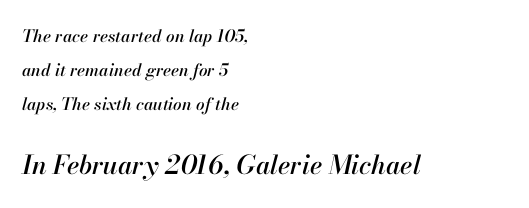
Where is the straight margin? On the left. The space beneath each line is pristine and unruled. Each new line begins a long way beneath the previous one. A typesetter would mark this as italic.
